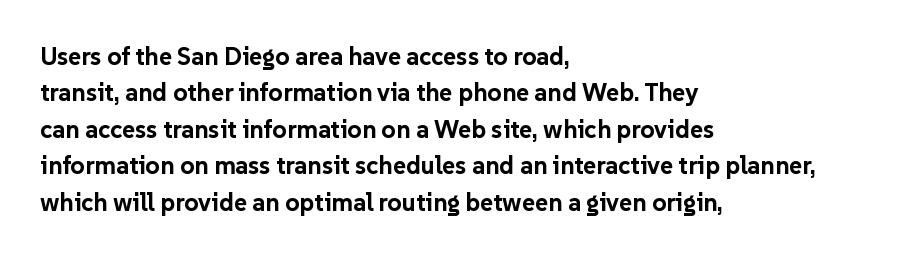
The image shows 25 px bold type, upright; set left-aligned, normal line spacing (1.46x), normal letter spacing, not underlined.
